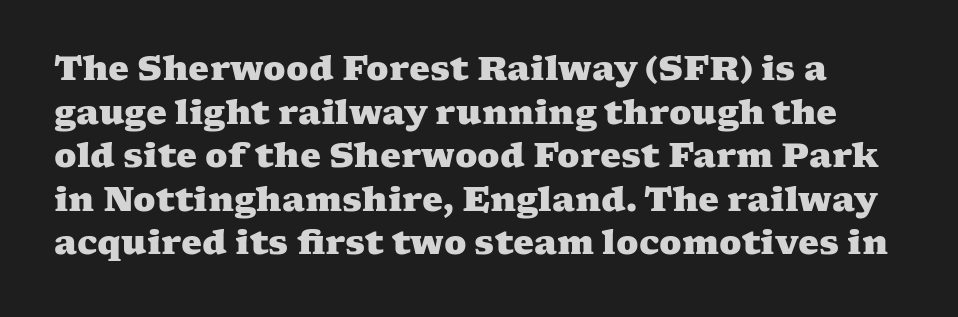
Q: Is the text bold? A: Yes.
Q: Is the typeface a serif or a sans-serif typeface? A: Serif.
Q: Is the text underlined? A: No.
Q: Is the spacing between letters normal or unusually wide? A: Normal.
Q: Is the spacing between lines tight, normal or loose? A: Normal.
Q: Width (condensed, normal, or wide)? A: Wide.
Q: Stroke contrast? A: Medium.
Q: x-height? A: Medium.
Q: Monospaced? A: No.
